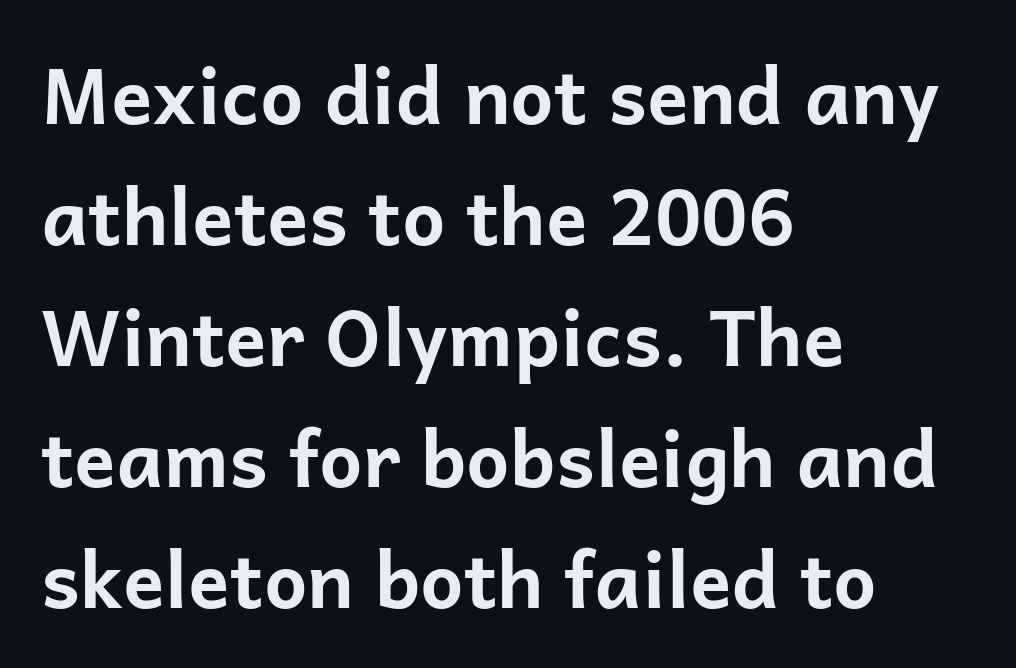
Q: Is the text bold? A: Yes.
Q: Is the text italic (slanted)? A: No, it is upright.
Q: Is the typeface a serif or a sans-serif typeface? A: Sans-serif.
Q: Is the text underlined? A: No.
Q: How is the paragraph aligned? A: Left-aligned.
Q: Is the spacing between letters normal or unusually wide? A: Normal.
Q: Is the spacing between lines tight, normal or loose? A: Normal.
Q: Width (condensed, normal, or wide)? A: Normal.
Q: Stroke contrast? A: Low.
Q: x-height? A: Medium.
Q: Monospaced? A: No.
